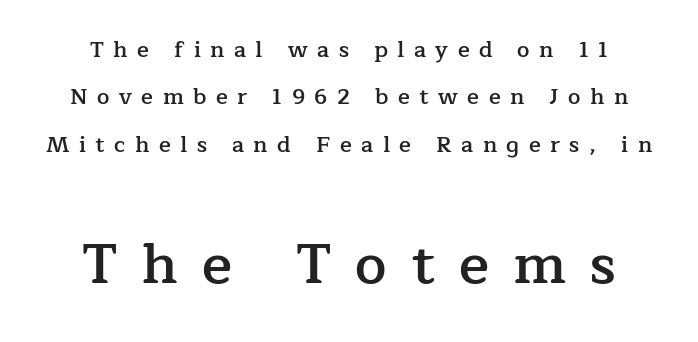
Q: Is the text bold? A: Semi-bold.
Q: Is the text italic (slanted)? A: No, it is upright.
Q: Is the typeface a serif or a sans-serif typeface? A: Serif.
Q: Is the text underlined? A: No.
Q: How is the paragraph aligned? A: Centered.
Q: Is the spacing between letters normal or unusually wide? A: Unusually wide.
Q: Is the spacing between lines tight, normal or loose? A: Loose.
Q: Which block of text is set in a larger size, the first (top) or the second (bottom)? A: The second (bottom) one.
Q: Width (condensed, normal, or wide)? A: Normal.
Q: Stroke contrast? A: Low.
Q: x-height? A: Medium.
Q: Monospaced? A: No.
